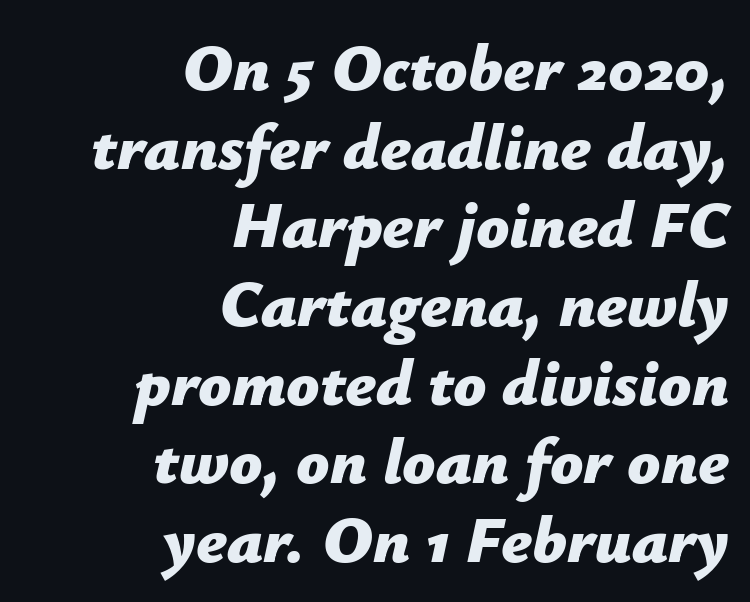
{"italic": "yes", "lean": "right", "slant_degrees": 12, "bold": "yes", "weight": "bold", "width": "normal", "stroke_contrast": "low", "x_height": "medium", "monospaced": "no", "underline": "no", "align": "right", "line_spacing_ratio": 1.21, "letter_spacing": "normal", "letter_spacing_em": 0.0, "glyph_px": 65}
